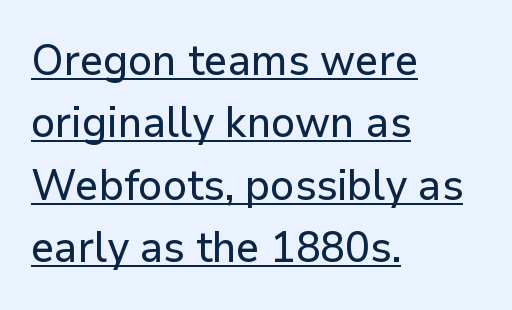
The image shows 43 px sans-serif type, upright; set left-aligned, normal line spacing (1.45x), normal letter spacing, underlined; low stroke contrast and a medium x-height.
